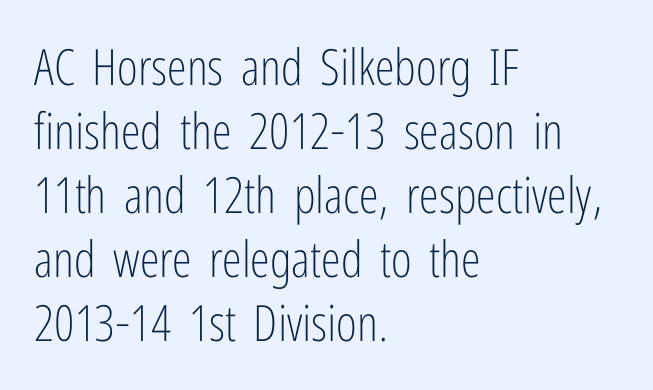
The image shows 50 px light, condensed sans-serif type, upright; set left-aligned, normal line spacing (1.28x), normal letter spacing, not underlined; low stroke contrast and a medium x-height.
